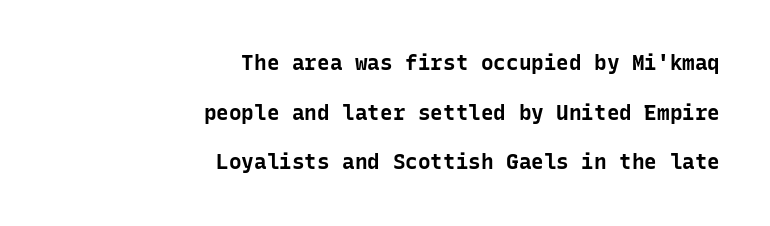
Q: Is the text bold? A: Yes.
Q: Is the text italic (slanted)? A: No, it is upright.
Q: Is the text underlined? A: No.
Q: How is the paragraph aligned? A: Right-aligned.
Q: Is the spacing between letters normal or unusually wide? A: Normal.
Q: Is the spacing between lines tight, normal or loose? A: Loose.
